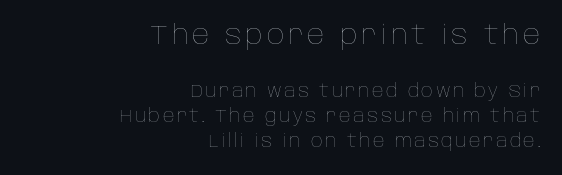
The earlier block is typeset at a bigger size than the later block. The compositor pushed each line to the right boundary. Quick note: underline off. The rows are spaced the way most documents space them. Posture: straight, roman, zero tilt. Weight class: somewhere from thin through regular.
